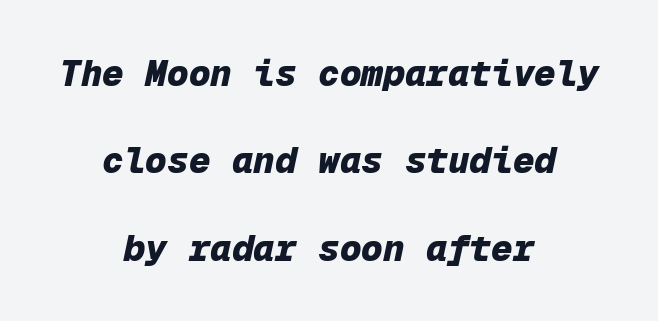
Q: Is the text bold? A: Yes.
Q: Is the text italic (slanted)? A: Yes, it leans right by about 12 degrees.
Q: Is the text underlined? A: No.
Q: How is the paragraph aligned? A: Centered.
Q: Is the spacing between letters normal or unusually wide? A: Normal.
Q: Is the spacing between lines tight, normal or loose? A: Loose.
Q: Width (condensed, normal, or wide)? A: Normal.
Q: Stroke contrast? A: Low.
Q: x-height? A: Medium.
Q: Monospaced? A: Yes.
